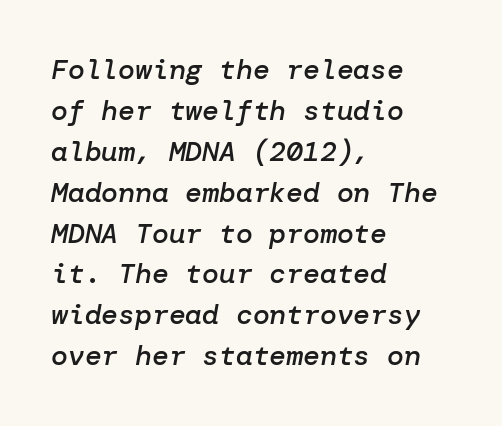
Posture: slanted. Every row of glyphs begins at an identical x-position on the left. Regular leading. Weight check: semibold — heavier than regular, not quite bold.
